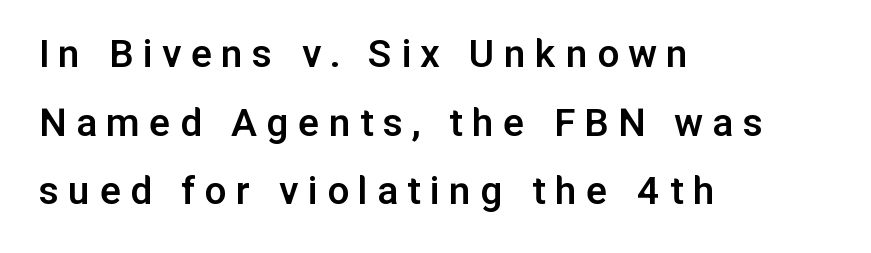
Underline: absent. Ordinary non-slanted type is in use. Line spacing here is normal. Varying glyph widths throughout — classic text-font behaviour. How heavy is the stroke? Medium-heavy — a semibold, shy of bold.
